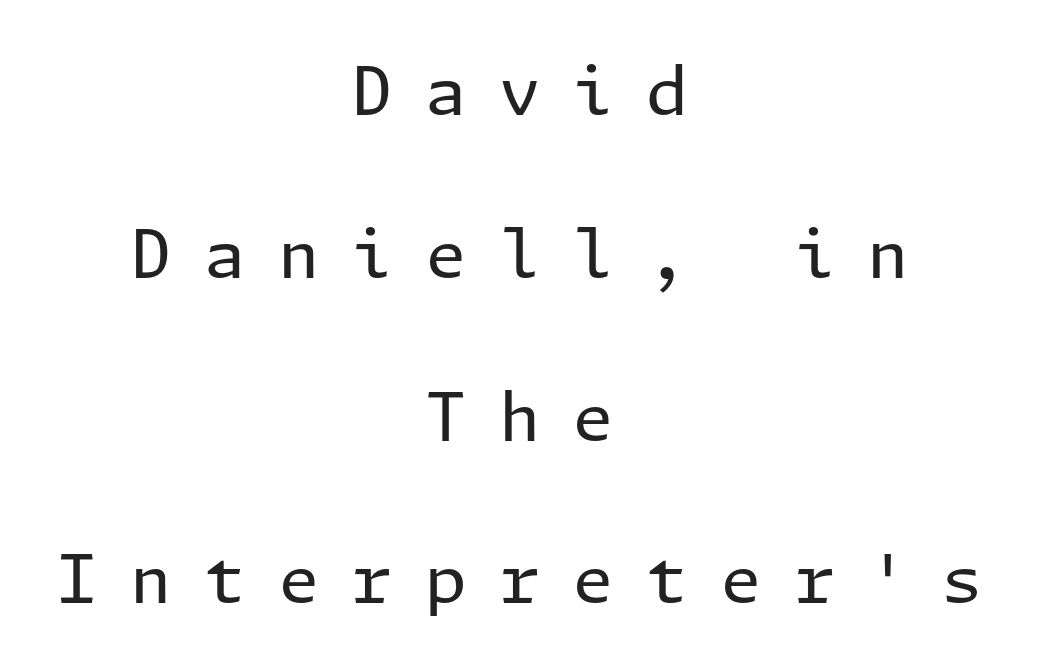
{"serif": "no", "italic": "no", "bold": "no", "weight": "regular", "width": "normal", "stroke_contrast": "low", "x_height": "medium", "underline": "no", "align": "center", "line_spacing": "loose", "line_spacing_ratio": 2.43, "letter_spacing": "wide", "letter_spacing_em": 0.48, "glyph_px": 67}
